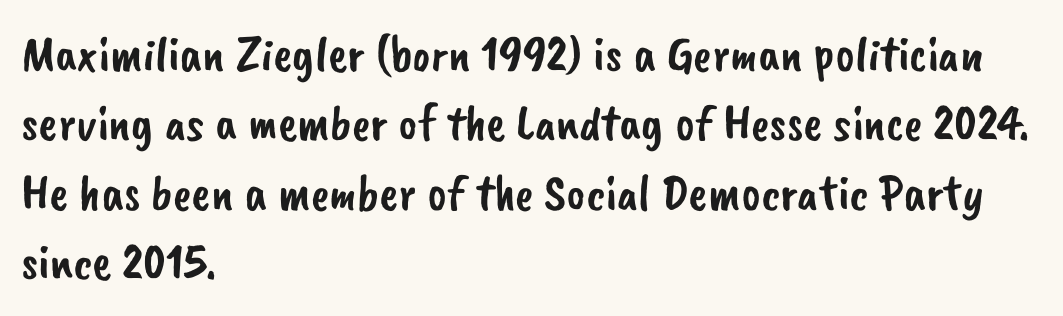
Q: Is the typeface a serif or a sans-serif typeface? A: Sans-serif.
Q: Is the text underlined? A: No.
Q: How is the paragraph aligned? A: Left-aligned.
Q: Is the spacing between letters normal or unusually wide? A: Normal.
Q: Is the spacing between lines tight, normal or loose? A: Normal.
Q: Width (condensed, normal, or wide)? A: Normal.
Q: Stroke contrast? A: Low.
Q: x-height? A: Small.
Q: Monospaced? A: No.
